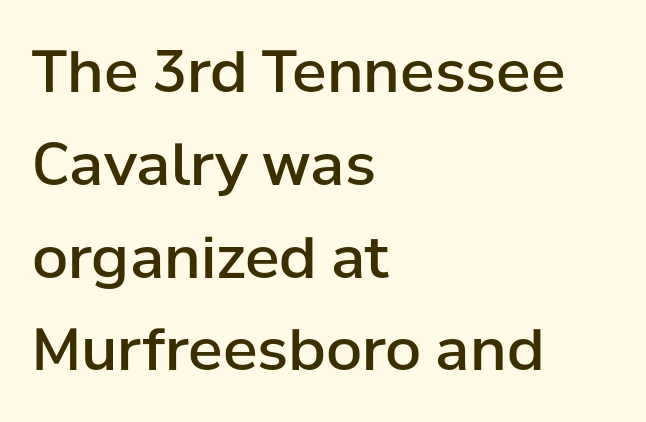
The image shows 58 px semibold sans-serif type, upright; set left-aligned, normal line spacing (1.6x), normal letter spacing, not underlined; low stroke contrast and a medium x-height.
